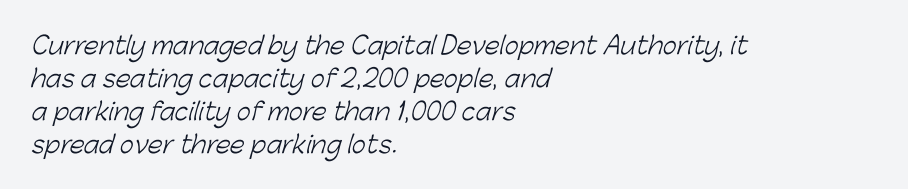
{"bold": "no", "underline": "no", "align": "left", "line_spacing": "normal", "line_spacing_ratio": 1.37, "letter_spacing": "normal", "letter_spacing_em": 0.0, "glyph_px": 24}
